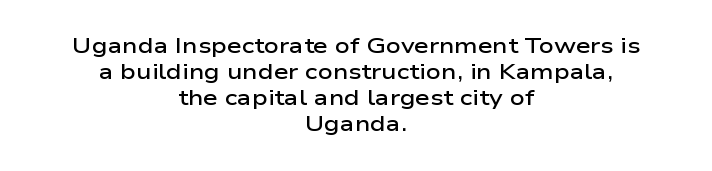
{"italic": "no", "bold": "semi", "underline": "no", "align": "center", "line_spacing_ratio": 1.24, "letter_spacing": "normal", "letter_spacing_em": 0.0, "glyph_px": 21}
